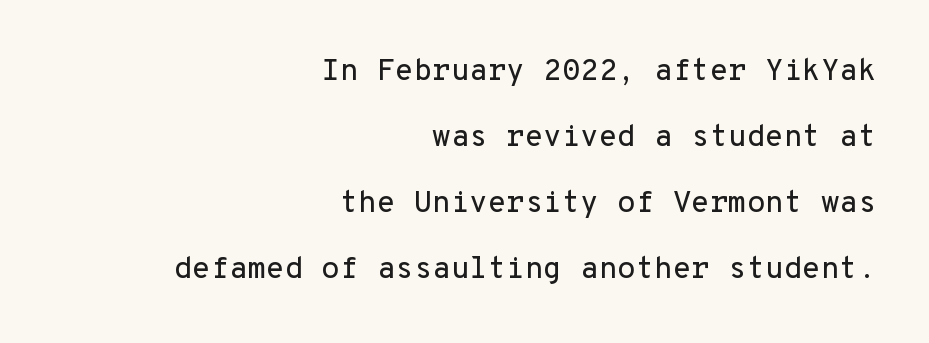
{"serif": "no", "italic": "no", "width": "normal", "stroke_contrast": "low", "x_height": "medium", "monospaced": "yes", "underline": "no", "align": "right", "line_spacing": "loose", "line_spacing_ratio": 2.2, "letter_spacing": "normal", "letter_spacing_em": 0.0, "glyph_px": 30}
